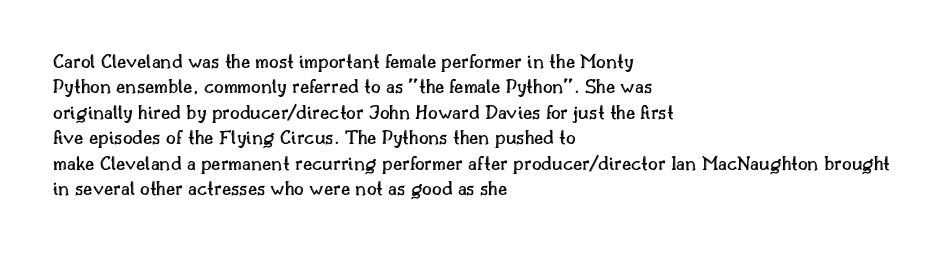
The image shows 21 px text type, upright; set left-aligned, line spacing 1.21x, normal letter spacing, not underlined.
